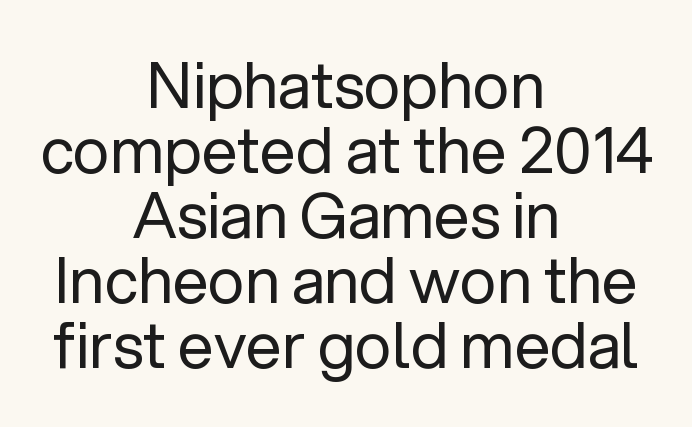
The image shows 63 px regular-weight sans-serif type, upright; set centered, tight line spacing (1.03x), normal letter spacing, not underlined; low stroke contrast and a medium x-height.
